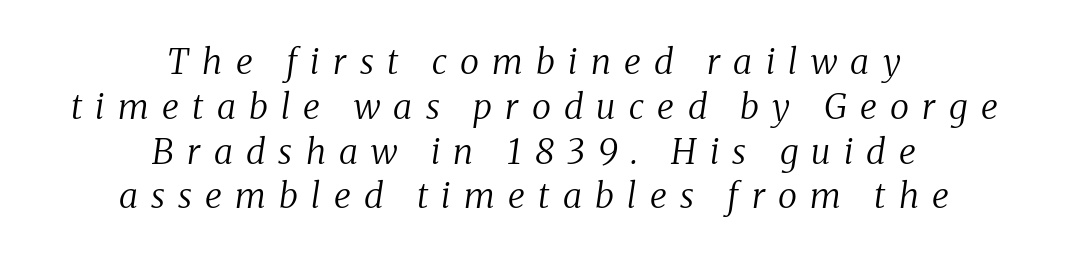
Would a proofreader flag this as italicized? Yes. Each letter keeps its own natural width here, so spacing adapts to shape. Unbolded letterforms with no extra heft. This rendering features lettering with no underline.
